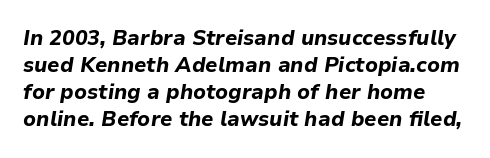
In terms of posture, this sample is oblique. These words are printed bold, with thick strokes throughout. The space directly below the letters is spotless. Standard letterfit; no display-style spreading of the glyphs. Honestly, the row spacing looks completely unremarkable.
